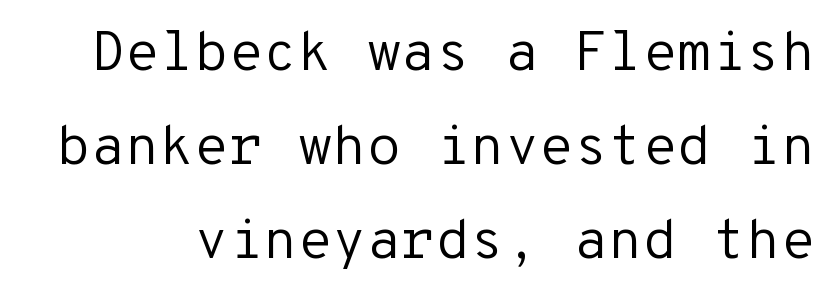
The image shows 56 px regular-weight sans-serif type, upright, monospaced; set normal line spacing (1.68x), normal letter spacing, not underlined; low stroke contrast and a medium x-height.
